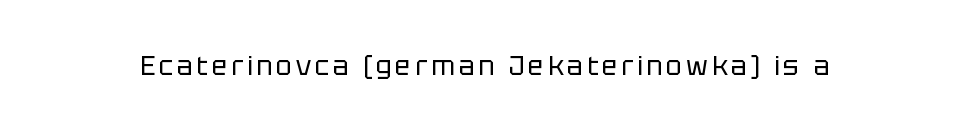
{"italic": "no", "bold": "no", "underline": "no", "glyph_px": 26}
